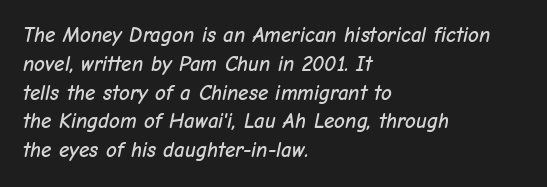
In terms of leading, this rendering sits right in the middle. Is the block centered? No — it sits flush against the left margin. When letters slant like this, we call the style italic. The gaps between neighbouring characters are ordinary and unremarkable. Letters rest on an invisible, unmarked baseline.
